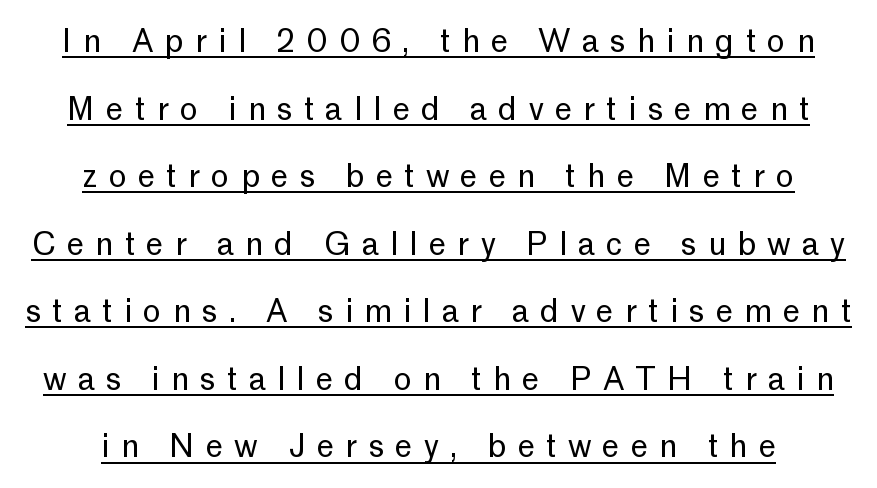
Q: Is the text bold? A: No.
Q: Is the text italic (slanted)? A: No, it is upright.
Q: Is the typeface a serif or a sans-serif typeface? A: Sans-serif.
Q: Is the text underlined? A: Yes.
Q: Is the spacing between letters normal or unusually wide? A: Unusually wide.
Q: Is the spacing between lines tight, normal or loose? A: Loose.
Q: Width (condensed, normal, or wide)? A: Normal.
Q: Stroke contrast? A: Low.
Q: x-height? A: Medium.
Q: Monospaced? A: No.
